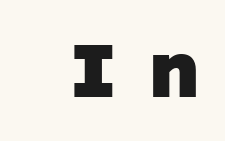
Q: Is the text bold? A: Yes.
Q: Is the typeface a serif or a sans-serif typeface? A: Sans-serif.
Q: Is the text underlined? A: No.
Q: Is the spacing between letters normal or unusually wide? A: Unusually wide.
Q: Width (condensed, normal, or wide)? A: Normal.
Q: Stroke contrast? A: Low.
Q: x-height? A: Large.
